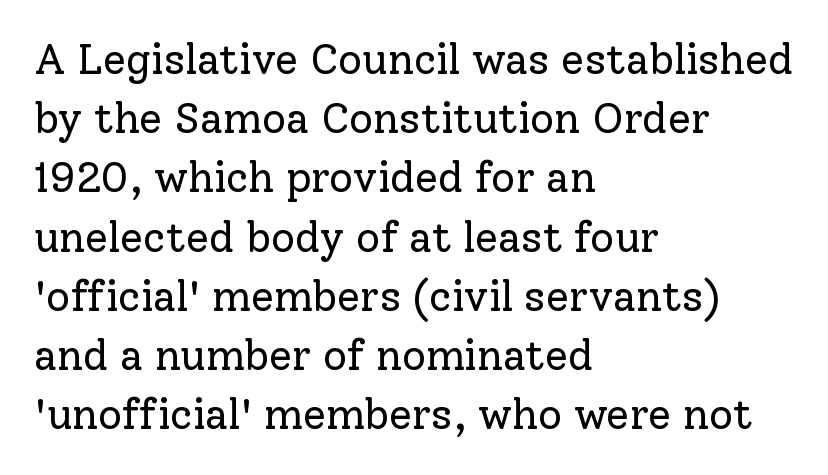
Q: Is the text bold? A: No.
Q: Is the text italic (slanted)? A: No, it is upright.
Q: Is the typeface a serif or a sans-serif typeface? A: Serif.
Q: Is the text underlined? A: No.
Q: How is the paragraph aligned? A: Left-aligned.
Q: Is the spacing between letters normal or unusually wide? A: Normal.
Q: Is the spacing between lines tight, normal or loose? A: Normal.
Q: Width (condensed, normal, or wide)? A: Normal.
Q: Stroke contrast? A: Low.
Q: x-height? A: Medium.
Q: Monospaced? A: No.
